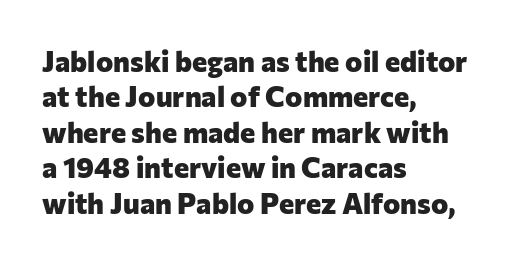
{"serif": "no", "italic": "no", "bold": "yes", "weight": "heavy", "width": "normal", "stroke_contrast": "low", "x_height": "medium", "monospaced": "no", "underline": "no", "align": "left", "line_spacing_ratio": 1.22, "letter_spacing": "normal", "letter_spacing_em": 0.0, "glyph_px": 29}
